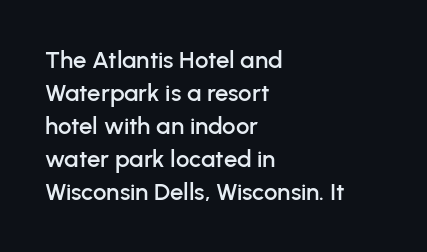
{"italic": "no", "underline": "no", "align": "left", "line_spacing": "normal", "line_spacing_ratio": 1.38, "letter_spacing": "normal", "letter_spacing_em": 0.0, "glyph_px": 24}
